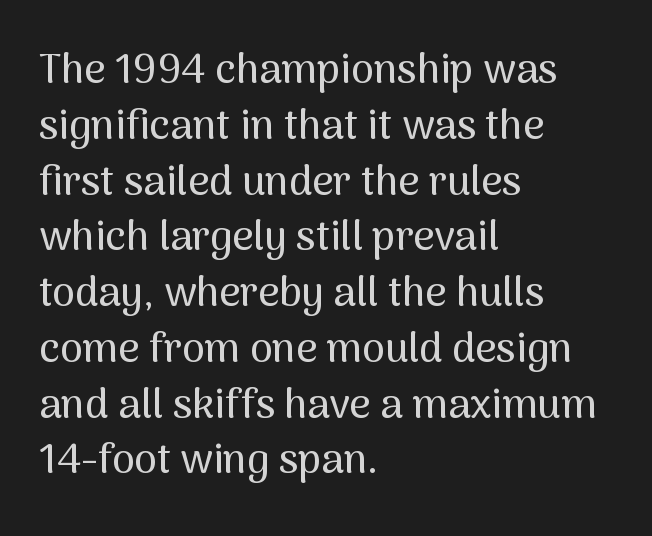
{"serif": "no", "italic": "no", "width": "normal", "stroke_contrast": "medium", "x_height": "medium", "monospaced": "no", "underline": "no", "align": "left", "line_spacing": "normal", "line_spacing_ratio": 1.36, "letter_spacing": "normal", "letter_spacing_em": 0.0, "glyph_px": 41}
